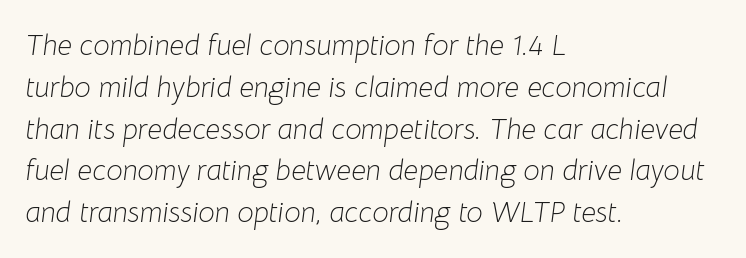
{"italic": "yes", "lean": "right", "slant_degrees": 8, "bold": "no", "weight": "light", "width": "normal", "stroke_contrast": "low", "x_height": "medium", "monospaced": "no", "underline": "no", "align": "left", "line_spacing": "normal", "line_spacing_ratio": 1.44, "letter_spacing": "normal", "letter_spacing_em": 0.0, "glyph_px": 29}
